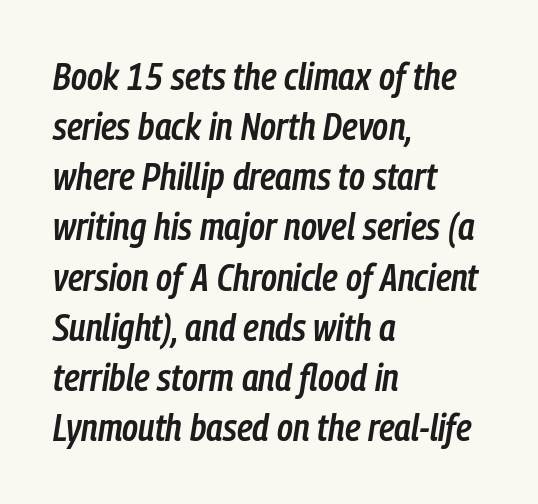
The font's italic variant was chosen for this text. Spacing between characters is what you'd get straight out of the box. The zone under the glyphs is completely vacant. The compositor pushed each line to the left boundary.
